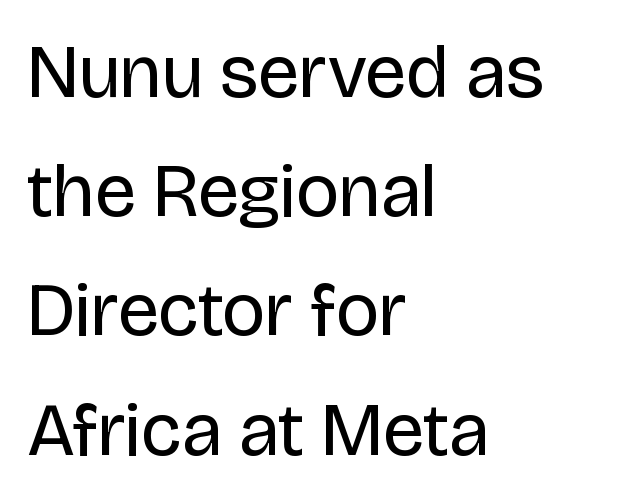
Q: Is the text bold? A: No.
Q: Is the text italic (slanted)? A: No, it is upright.
Q: Is the typeface a serif or a sans-serif typeface? A: Sans-serif.
Q: Is the text underlined? A: No.
Q: How is the paragraph aligned? A: Left-aligned.
Q: Is the spacing between letters normal or unusually wide? A: Normal.
Q: Is the spacing between lines tight, normal or loose? A: Normal.
Q: Width (condensed, normal, or wide)? A: Normal.
Q: Stroke contrast? A: Low.
Q: x-height? A: Large.
Q: Monospaced? A: No.
